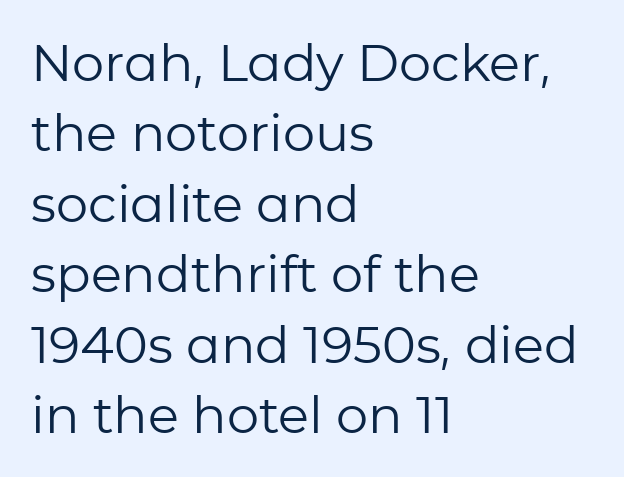
The image shows 51 px regular-weight sans-serif type, upright; set left-aligned, normal line spacing (1.38x), normal letter spacing, not underlined; low stroke contrast and a medium x-height.
